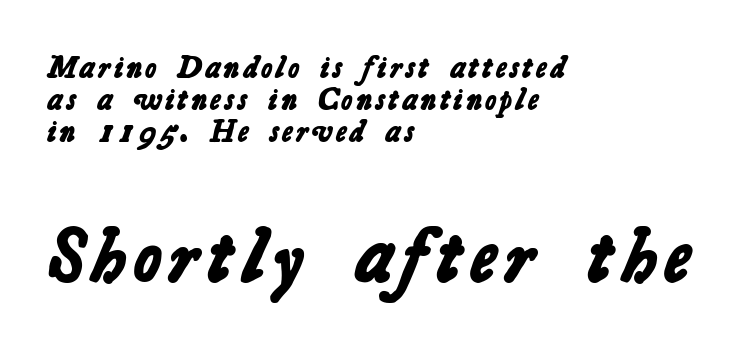
Q: Is the text bold? A: Yes.
Q: Is the typeface a serif or a sans-serif typeface? A: Sans-serif.
Q: Is the text underlined? A: No.
Q: How is the paragraph aligned? A: Left-aligned.
Q: Is the spacing between lines tight, normal or loose? A: Tight.
Q: Which block of text is set in a larger size, the first (top) or the second (bottom)? A: The second (bottom) one.
Q: Width (condensed, normal, or wide)? A: Normal.
Q: Stroke contrast? A: Low.
Q: x-height? A: Medium.
Q: Monospaced? A: No.
